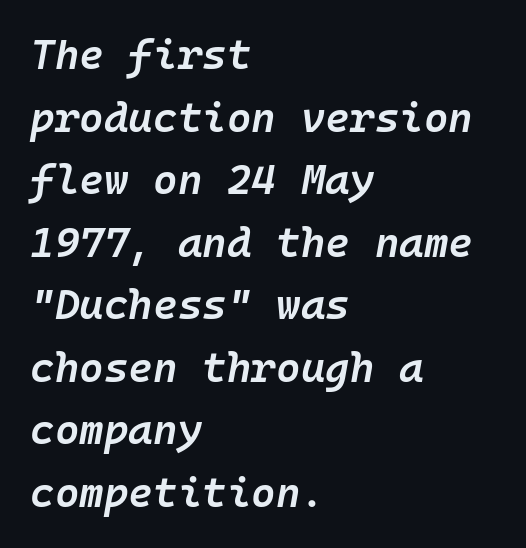
Q: Is the text bold? A: Semi-bold.
Q: Is the text italic (slanted)? A: Yes, it leans right by about 10 degrees.
Q: Is the text underlined? A: No.
Q: How is the paragraph aligned? A: Left-aligned.
Q: Is the spacing between letters normal or unusually wide? A: Normal.
Q: Is the spacing between lines tight, normal or loose? A: Normal.
Q: Width (condensed, normal, or wide)? A: Normal.
Q: Stroke contrast? A: Low.
Q: x-height? A: Medium.
Q: Monospaced? A: Yes.
